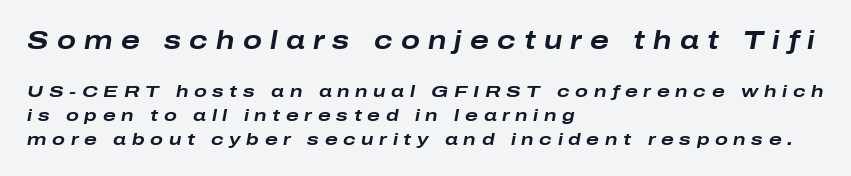
{"italic": "yes", "lean": "right", "slant_degrees": 10, "bold": "yes", "underline": "no", "align": "left", "line_spacing": "normal", "line_spacing_ratio": 1.4, "letter_spacing": "wide", "letter_spacing_em": 0.33, "larger_block": "first", "size_ratio": 1.47, "glyph_px": 25}
